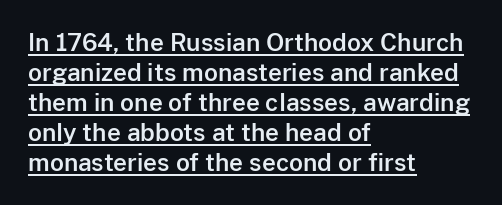
Q: Is the text italic (slanted)? A: No, it is upright.
Q: Is the text underlined? A: Yes.
Q: How is the paragraph aligned? A: Left-aligned.
Q: Is the spacing between letters normal or unusually wide? A: Normal.
Q: Is the spacing between lines tight, normal or loose? A: Normal.
